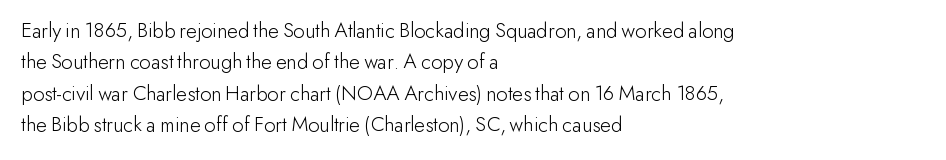
The line-height multiplier appears to be the usual default. The ragged edge is on the right, which tells us the setting is flush left. A typesetter would mark this as roman, not italic. This sample uses plain, unmodified letter spacing. No letter is thick-stroked: the sample isn't bold.
